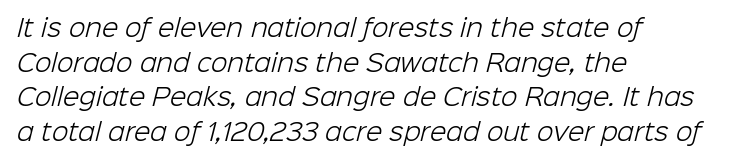
Q: Is the text bold? A: No.
Q: Is the text underlined? A: No.
Q: How is the paragraph aligned? A: Left-aligned.
Q: Is the spacing between letters normal or unusually wide? A: Normal.
Q: Is the spacing between lines tight, normal or loose? A: Normal.
